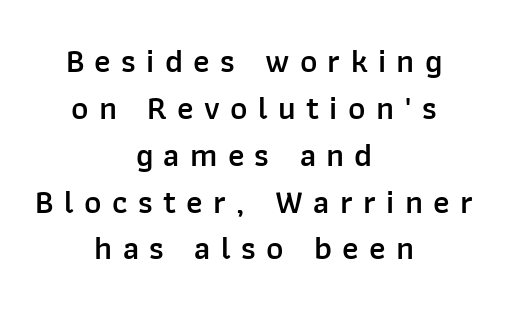
{"serif": "no", "italic": "no", "bold": "semi", "weight": "semibold", "width": "normal", "stroke_contrast": "low", "x_height": "medium", "monospaced": "no", "underline": "no", "align": "center", "line_spacing": "normal", "line_spacing_ratio": 1.42, "letter_spacing": "wide", "letter_spacing_em": 0.31, "glyph_px": 33}
